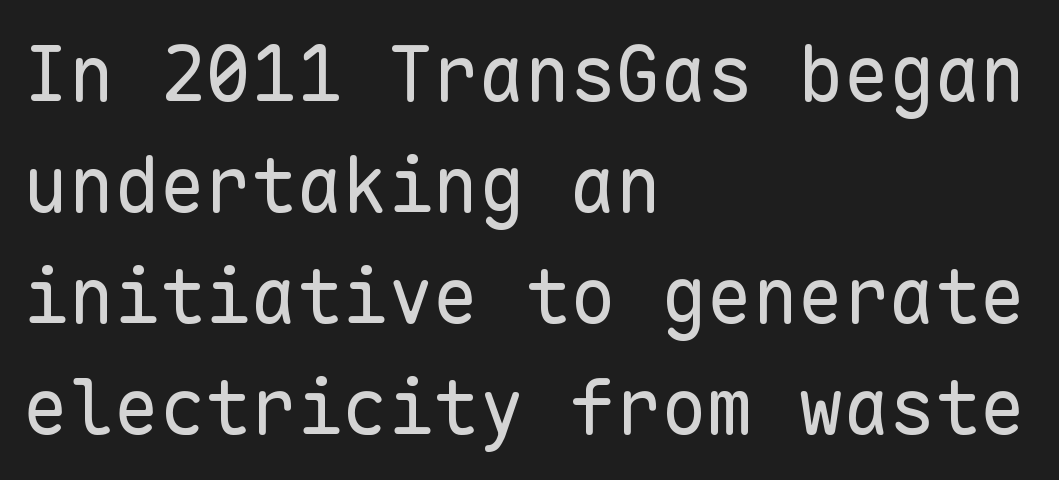
{"serif": "no", "italic": "no", "bold": "no", "weight": "regular", "width": "normal", "stroke_contrast": "low", "x_height": "medium", "monospaced": "yes", "underline": "no", "align": "left", "line_spacing": "normal", "line_spacing_ratio": 1.46, "letter_spacing": "normal", "letter_spacing_em": 0.0, "glyph_px": 76}
